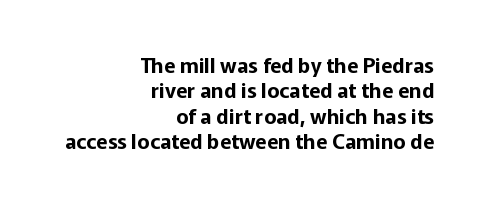
Q: Is the text italic (slanted)? A: No, it is upright.
Q: Is the text underlined? A: No.
Q: How is the paragraph aligned? A: Right-aligned.
Q: Is the spacing between letters normal or unusually wide? A: Normal.
